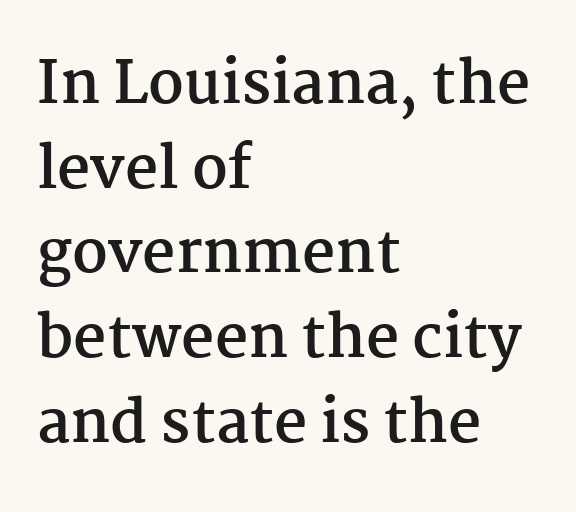
The image shows 58 px semibold serif type, upright; set left-aligned, normal line spacing (1.46x), normal letter spacing, not underlined; medium stroke contrast and a medium x-height.
